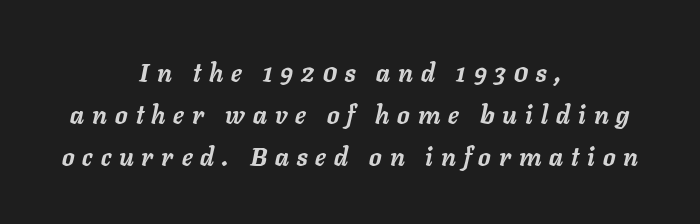
The lines sit at an ordinary, default distance from one another. Italic: yes, the glyphs are oblique. Loose tracking; the words dissolve into strings of separated letters. The rag falls on both sides of this text block equally.
